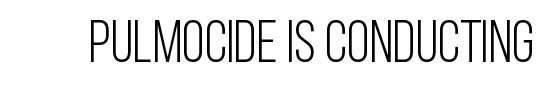
The image shows 59 px light, condensed sans-serif type, upright; set normal letter spacing, not underlined; low stroke contrast and a large x-height.
